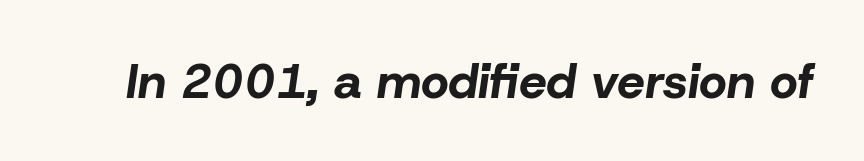
{"italic": "yes", "lean": "right", "slant_degrees": 8, "bold": "yes", "weight": "bold", "width": "normal", "stroke_contrast": "low", "x_height": "medium", "monospaced": "no", "underline": "no", "letter_spacing": "normal", "letter_spacing_em": 0.0, "glyph_px": 49}
